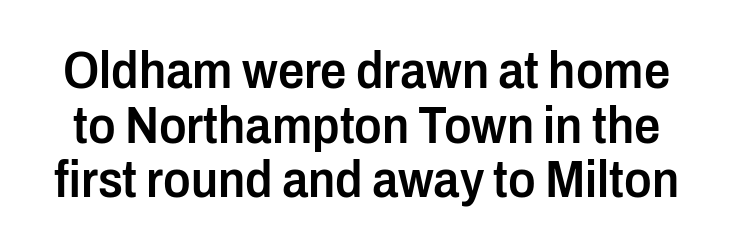
You could barely slide anything between these rows. This sample uses an upright cut, with every glyph sitting square on the baseline. Think of a printed novel: that variable character pitch is what you see here. Typographic density is moderately raised because the face is semibold. Does the type have serifs? No, each stem ends abruptly.
